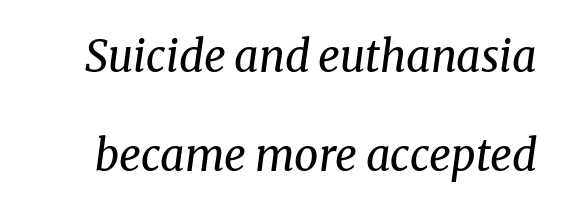
{"serif": "yes", "italic": "yes", "lean": "right", "slant_degrees": 8, "bold": "no", "weight": "regular", "width": "normal", "stroke_contrast": "medium", "x_height": "medium", "monospaced": "no", "underline": "no", "line_spacing": "loose", "line_spacing_ratio": 2.3, "letter_spacing": "normal", "letter_spacing_em": 0.0, "glyph_px": 43}
